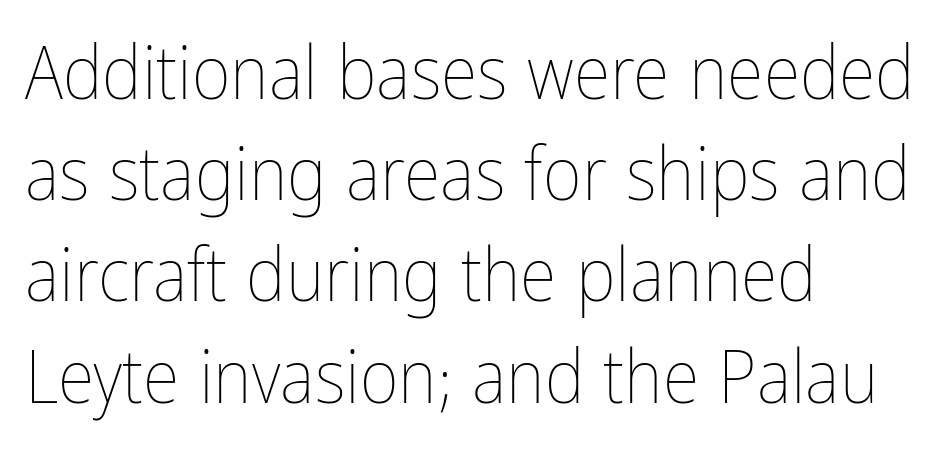
{"italic": "no", "bold": "no", "weight": "thin", "width": "condensed", "stroke_contrast": "low", "x_height": "medium", "monospaced": "no", "underline": "no", "align": "left", "line_spacing": "normal", "line_spacing_ratio": 1.35, "letter_spacing": "normal", "letter_spacing_em": 0.0, "glyph_px": 75}
